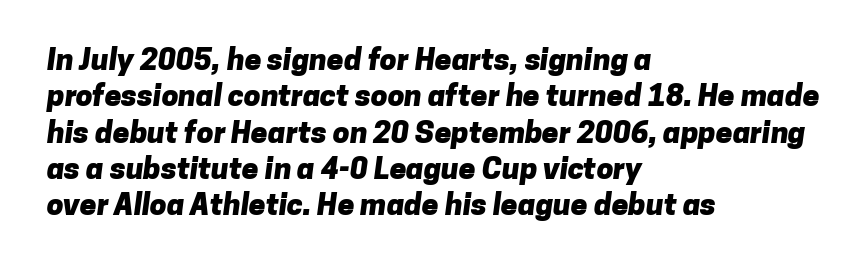
Q: Is the text bold? A: Yes.
Q: Is the typeface a serif or a sans-serif typeface? A: Sans-serif.
Q: Is the text underlined? A: No.
Q: How is the paragraph aligned? A: Left-aligned.
Q: Is the spacing between letters normal or unusually wide? A: Normal.
Q: Width (condensed, normal, or wide)? A: Normal.
Q: Stroke contrast? A: Low.
Q: x-height? A: Medium.
Q: Monospaced? A: No.
